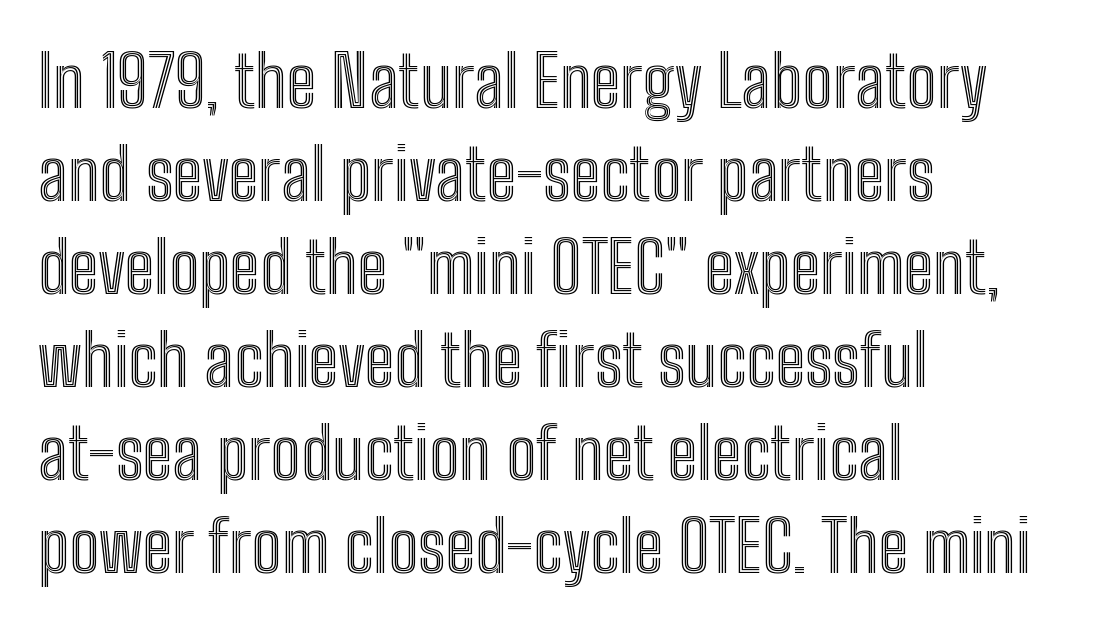
Q: Is the text italic (slanted)? A: No, it is upright.
Q: Is the text underlined? A: No.
Q: How is the paragraph aligned? A: Left-aligned.
Q: Is the spacing between letters normal or unusually wide? A: Normal.
Q: Is the spacing between lines tight, normal or loose? A: Normal.
Q: Width (condensed, normal, or wide)? A: Condensed.
Q: x-height? A: Medium.
Q: Monospaced? A: No.
